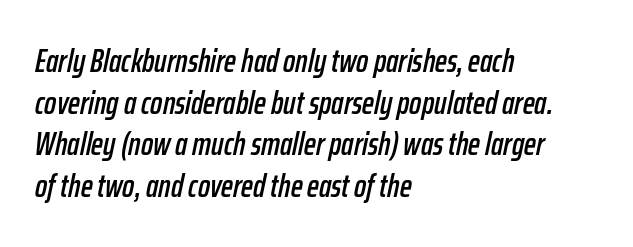
The image shows 32 px condensed type, italic (leaning right); set left-aligned, normal line spacing (1.3x), normal letter spacing, not underlined; low stroke contrast and a medium x-height.
